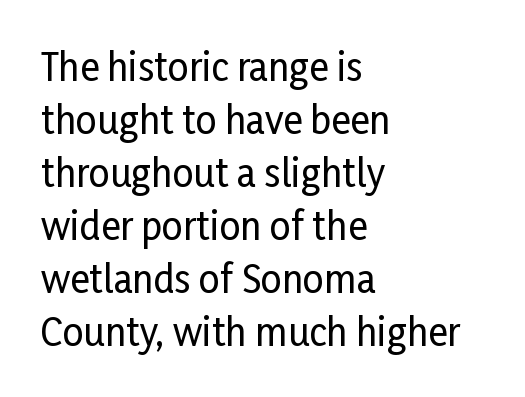
The image shows 37 px condensed sans-serif type, upright; set left-aligned, normal line spacing (1.43x), normal letter spacing, not underlined; low stroke contrast and a medium x-height.
